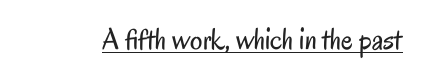
{"serif": "no", "italic": "no", "bold": "no", "weight": "regular", "width": "condensed", "stroke_contrast": "low", "x_height": "small", "monospaced": "no", "underline": "yes", "letter_spacing": "normal", "letter_spacing_em": 0.0, "glyph_px": 31}
